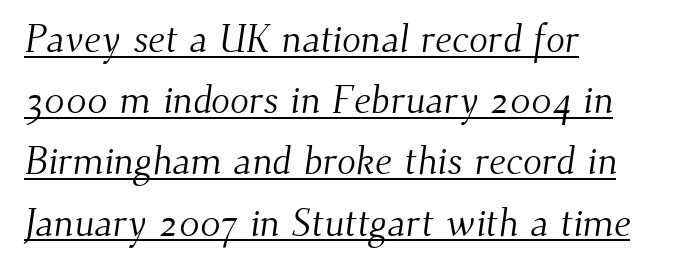
The image shows 39 px light serif type; set left-aligned, normal line spacing (1.57x), normal letter spacing, underlined; medium stroke contrast and a small x-height.
